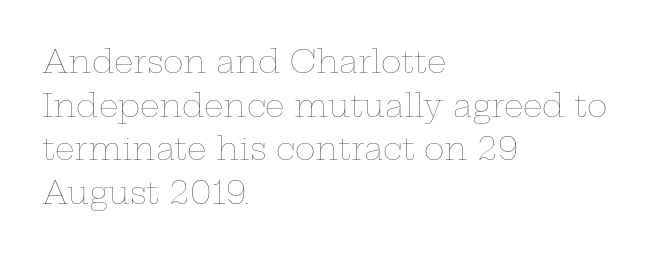
{"italic": "no", "bold": "no", "weight": "thin", "width": "wide", "stroke_contrast": "low", "x_height": "medium", "monospaced": "no", "underline": "no", "align": "left", "line_spacing": "normal", "line_spacing_ratio": 1.41, "letter_spacing": "normal", "letter_spacing_em": 0.0, "glyph_px": 31}
